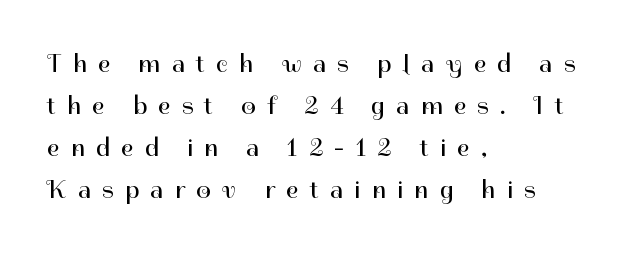
Inter-character spacing is expanded well beyond the font's built-in metrics. The font's upright variant was chosen for this text. Evenly set lines give the paragraph a standard silhouette. Just letters on the line, the space beneath them empty. Notice how the passage keeps a crisp vertical edge on the left only. Weight: not bold — regular or lighter.
